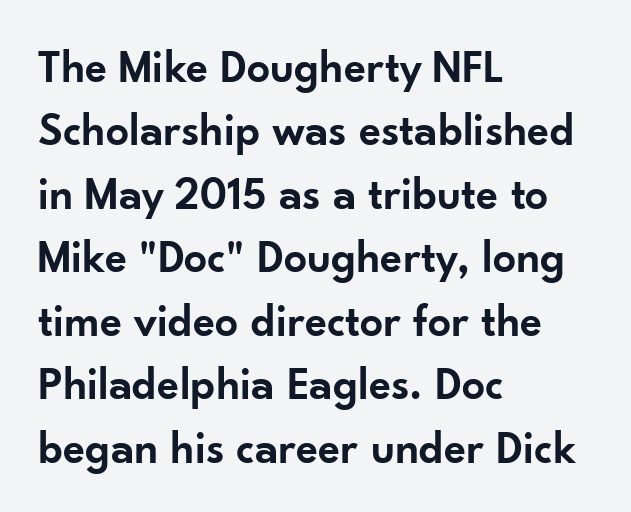
The image shows 46 px semibold sans-serif type, upright; set left-aligned, normal line spacing (1.38x), normal letter spacing, not underlined; low stroke contrast and a small x-height.
